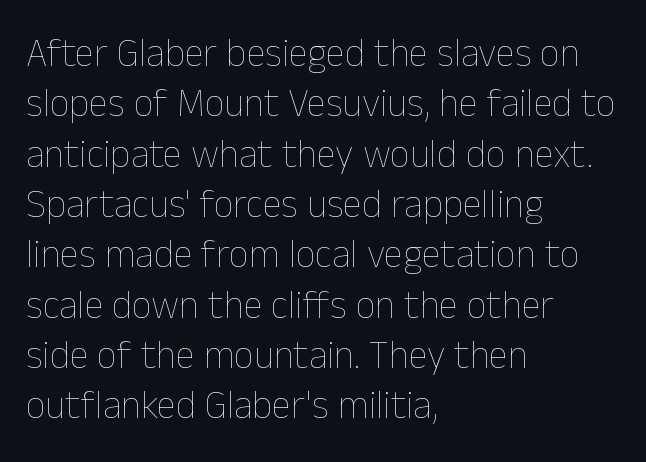
The image shows 39 px thin type, upright; set left-aligned, normal line spacing (1.29x), normal letter spacing, not underlined; low stroke contrast and a medium x-height.
